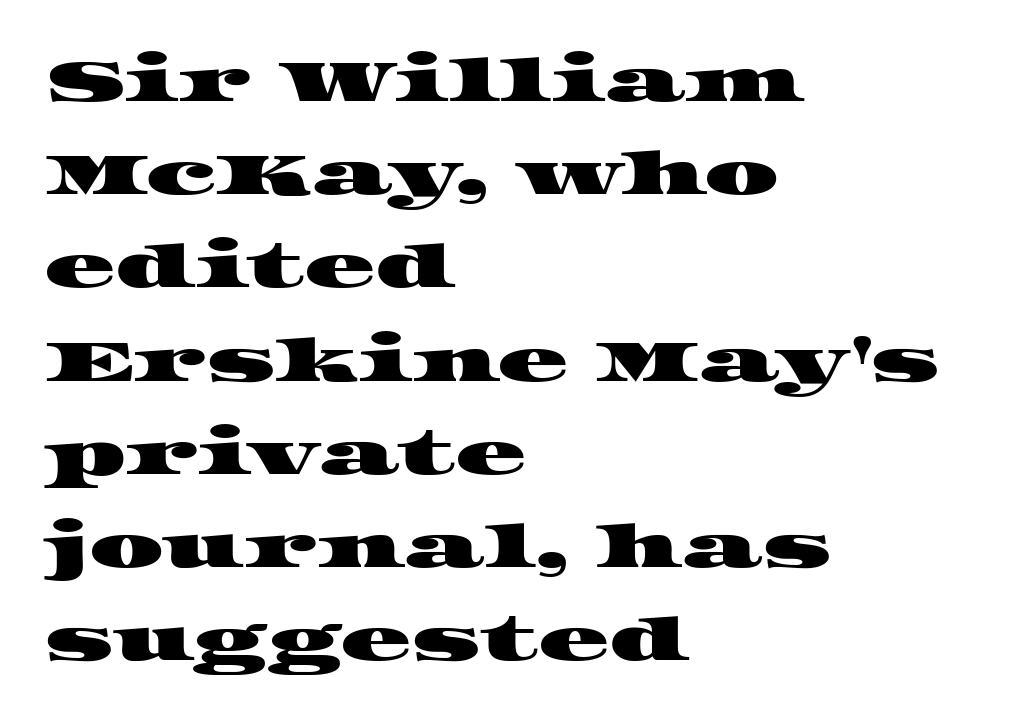
{"serif": "yes", "width": "wide", "stroke_contrast": "high", "x_height": "large", "monospaced": "no", "underline": "no", "align": "left", "line_spacing": "normal", "line_spacing_ratio": 1.58, "letter_spacing": "normal", "letter_spacing_em": 0.0, "glyph_px": 59}
